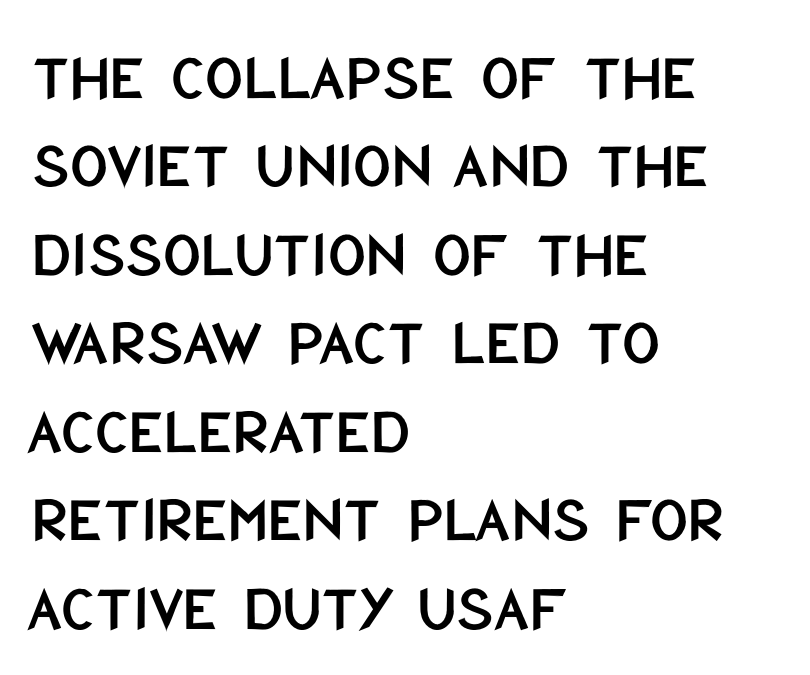
{"serif": "no", "italic": "no", "width": "condensed", "stroke_contrast": "low", "x_height": "large", "monospaced": "no", "underline": "no", "align": "left", "line_spacing": "normal", "line_spacing_ratio": 1.34, "letter_spacing": "normal", "letter_spacing_em": 0.0, "glyph_px": 66}
